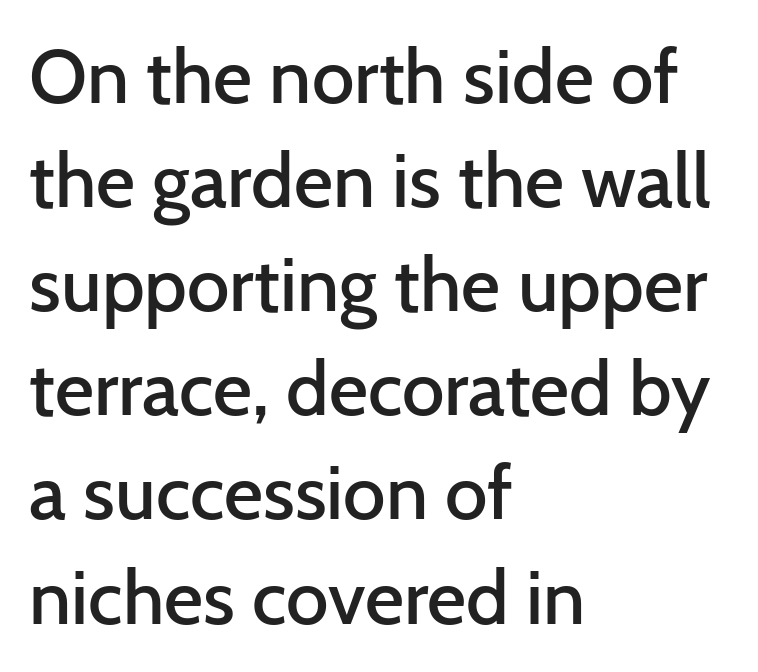
The image shows 76 px semibold sans-serif type, upright; set left-aligned, normal line spacing (1.37x), normal letter spacing, not underlined; low stroke contrast and a medium x-height.
